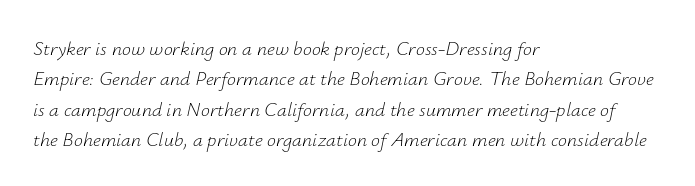
{"italic": "yes", "lean": "right", "slant_degrees": 12, "bold": "no", "underline": "no", "align": "left", "line_spacing": "normal", "line_spacing_ratio": 1.52, "letter_spacing": "normal", "letter_spacing_em": 0.0, "glyph_px": 20}
